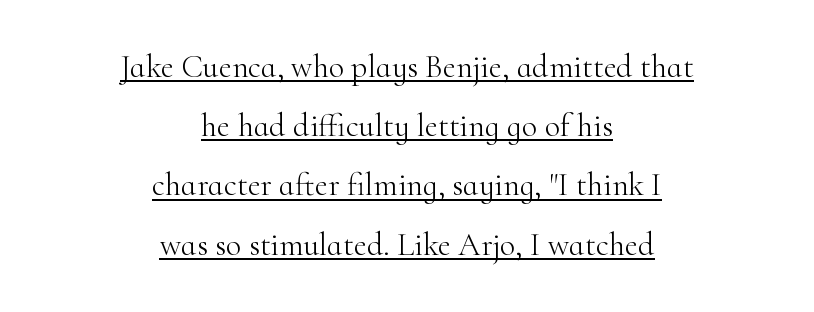
The image shows 32 px light serif type, upright; set centered, line spacing 1.85x, normal letter spacing, underlined; high stroke contrast and a small x-height.
